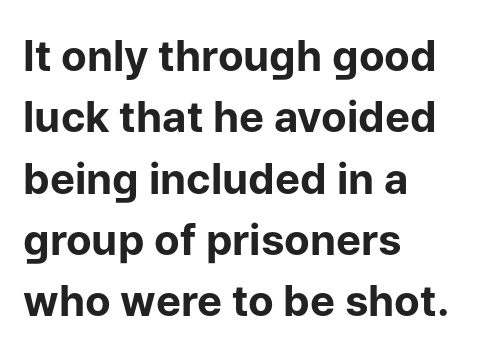
The image shows 42 px bold sans-serif type, upright; set left-aligned, normal line spacing (1.46x), normal letter spacing, not underlined; low stroke contrast and a medium x-height.
